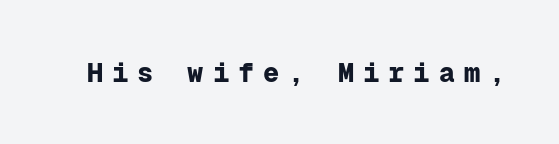
{"italic": "no", "bold": "yes", "underline": "no", "letter_spacing": "wide", "letter_spacing_em": 0.33, "glyph_px": 27}
